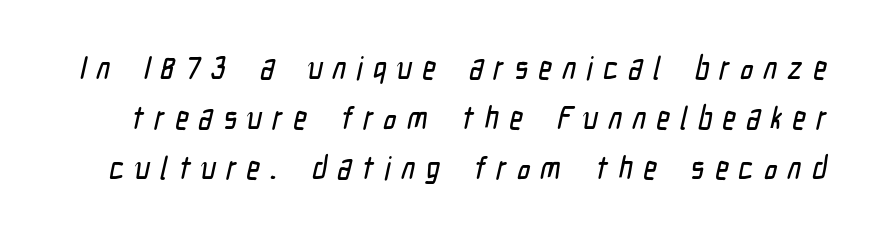
Q: Is the typeface a serif or a sans-serif typeface? A: Sans-serif.
Q: Is the text underlined? A: No.
Q: Is the spacing between letters normal or unusually wide? A: Unusually wide.
Q: Is the spacing between lines tight, normal or loose? A: Normal.
Q: Width (condensed, normal, or wide)? A: Condensed.
Q: Stroke contrast? A: Low.
Q: x-height? A: Medium.
Q: Monospaced? A: No.
